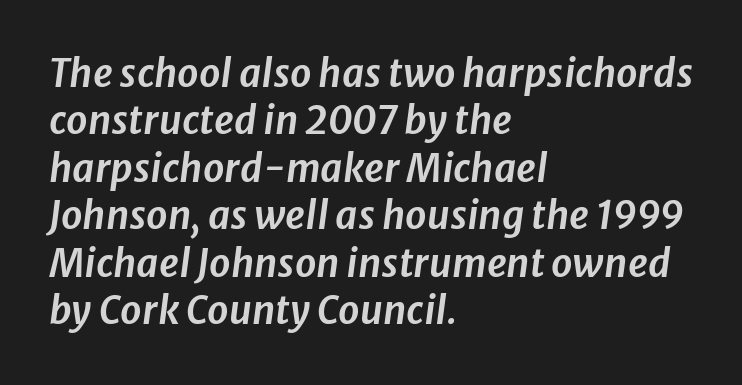
Q: Is the text italic (slanted)? A: Yes, it leans right by about 8 degrees.
Q: Is the text underlined? A: No.
Q: How is the paragraph aligned? A: Left-aligned.
Q: Is the spacing between letters normal or unusually wide? A: Normal.
Q: Is the spacing between lines tight, normal or loose? A: Normal.
Q: Width (condensed, normal, or wide)? A: Normal.
Q: Stroke contrast? A: Low.
Q: x-height? A: Medium.
Q: Monospaced? A: No.
